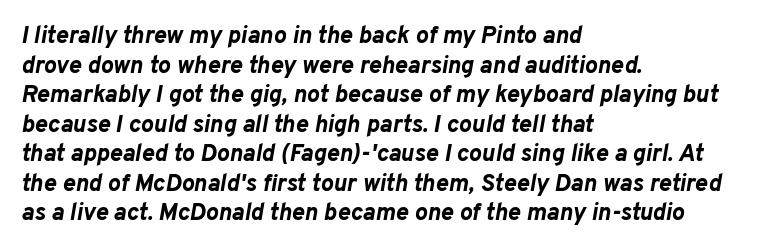
Q: Is the text bold? A: Yes.
Q: Is the text italic (slanted)? A: Yes, it leans right by about 10 degrees.
Q: Is the text underlined? A: No.
Q: How is the paragraph aligned? A: Left-aligned.
Q: Is the spacing between letters normal or unusually wide? A: Normal.
